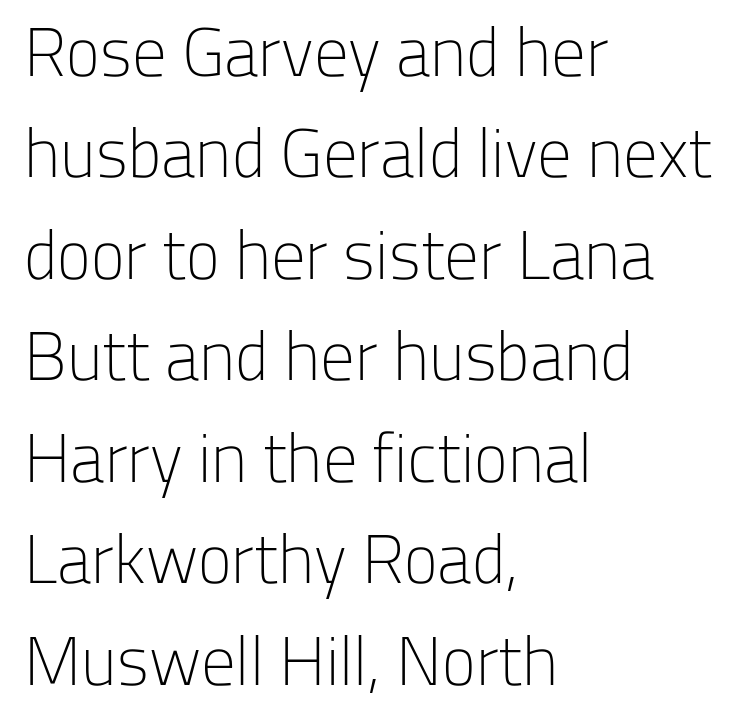
The image shows 69 px light sans-serif type, upright; set left-aligned, normal line spacing (1.47x), normal letter spacing, not underlined; low stroke contrast and a medium x-height.
